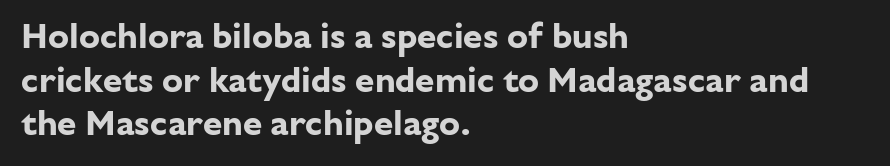
The image shows 35 px bold sans-serif type, upright; set left-aligned, normal line spacing (1.25x), normal letter spacing, not underlined; low stroke contrast and a medium x-height.
